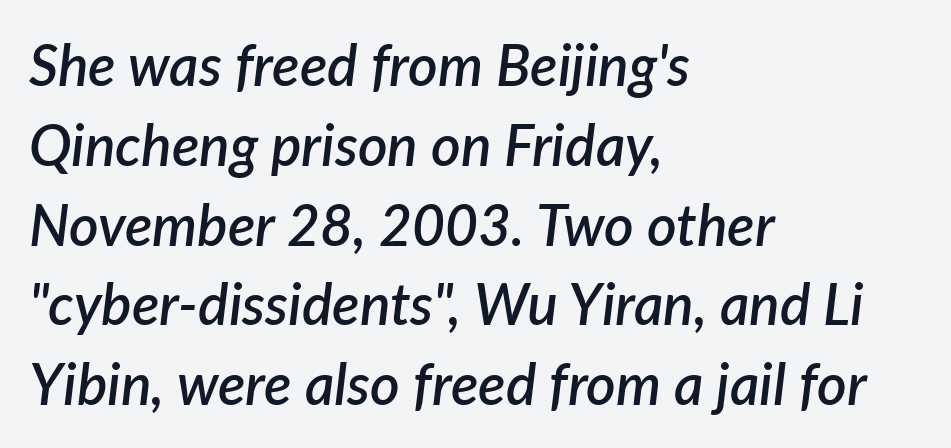
These lines are rendered in a variable-pitch font. The font's italic variant was chosen for this text. Anything drawn beneath the words? Only blank space. In terms of letterspacing, this is plain default setting. Each glyph is drawn with semibold strokes, heavier than normal yet not fully bold. Interline gaps are of average width in this sample.
